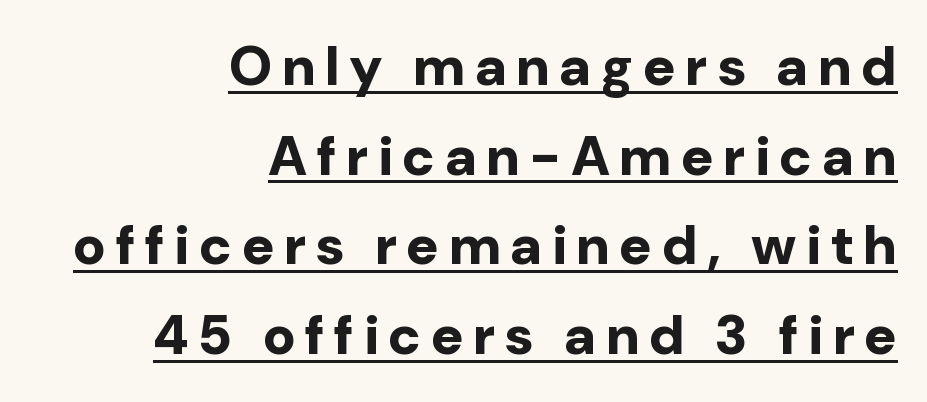
The image shows 55 px bold sans-serif type, upright; set right-aligned, normal line spacing (1.63x), underlined; low stroke contrast and a medium x-height.
